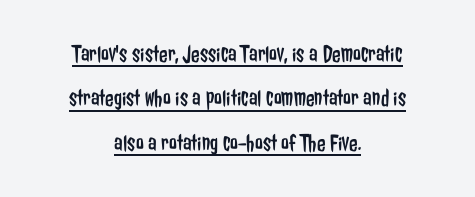
Q: Is the text bold? A: No.
Q: Is the text italic (slanted)? A: No, it is upright.
Q: Is the text underlined? A: Yes.
Q: How is the paragraph aligned? A: Centered.
Q: Is the spacing between letters normal or unusually wide? A: Normal.
